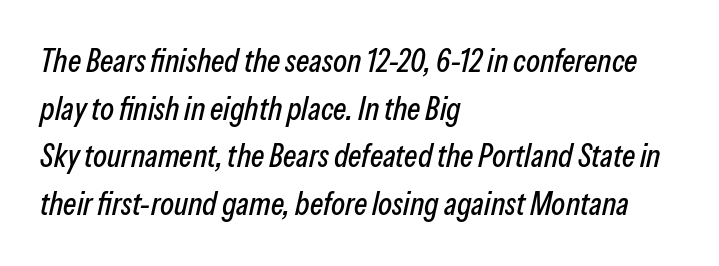
The image shows 32 px condensed type, italic (leaning right); set left-aligned, normal line spacing (1.49x), normal letter spacing, not underlined; low stroke contrast and a medium x-height.
